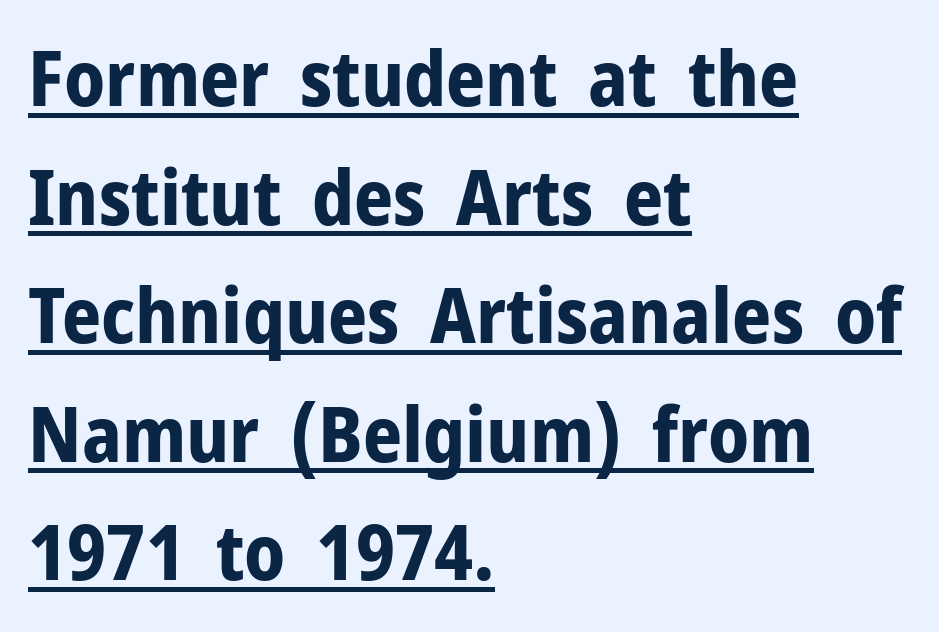
{"serif": "no", "italic": "no", "bold": "yes", "weight": "bold", "width": "normal", "stroke_contrast": "low", "x_height": "medium", "monospaced": "no", "underline": "yes", "align": "left", "line_spacing": "normal", "line_spacing_ratio": 1.54, "letter_spacing": "normal", "letter_spacing_em": 0.0, "glyph_px": 77}
